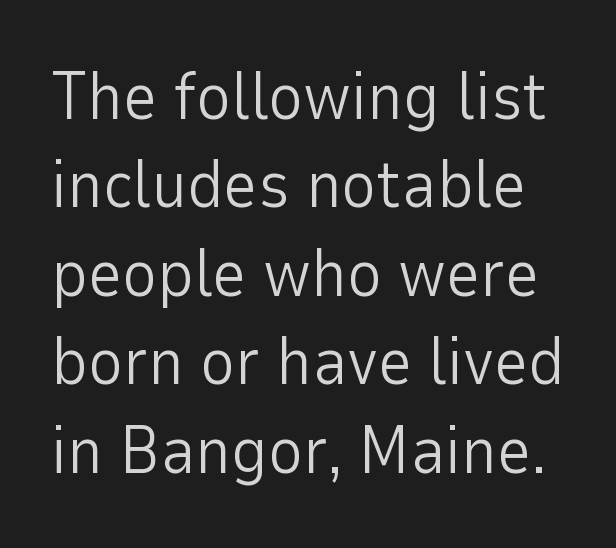
Is the letter spacing exaggerated? No — it looks like the ordinary default. The face used here is proportionally spaced, like ordinary book or web type. The typesetting does not lean heavy: it is not bold. This is sans-serif lettering, the kind often seen on screens and signage.
